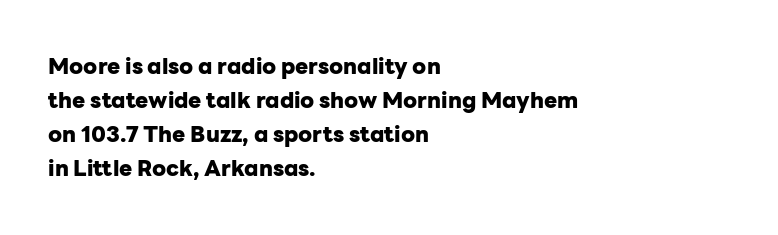
Q: Is the text bold? A: Yes.
Q: Is the text italic (slanted)? A: No, it is upright.
Q: Is the text underlined? A: No.
Q: How is the paragraph aligned? A: Left-aligned.
Q: Is the spacing between letters normal or unusually wide? A: Normal.
Q: Is the spacing between lines tight, normal or loose? A: Normal.
